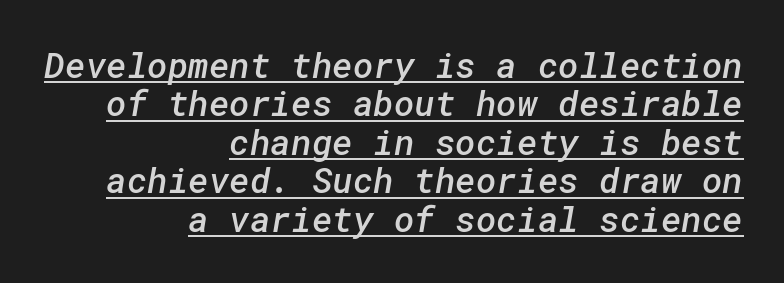
The face used here appears with an underline applied. This is the in-between weight designers call semibold or demi. If you measured baseline to baseline, you'd find a short distance. Serifs: no, the terminals of the letterforms are clean. In CSS terms this would be text-align: right.
